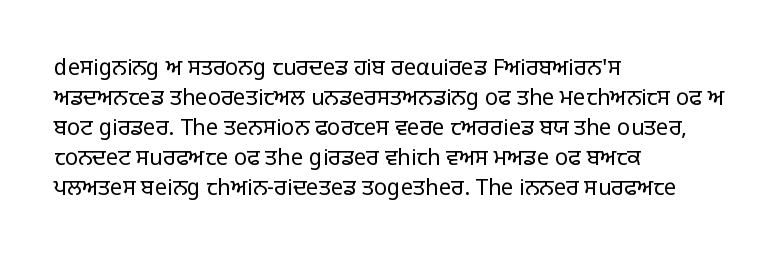
Reading down the column, the eye jumps a familiar distance to each next line. Left-aligned paragraph, ragged on the right. Check under the words: just untouched page. Nope, not italic — everything's standing straight.
